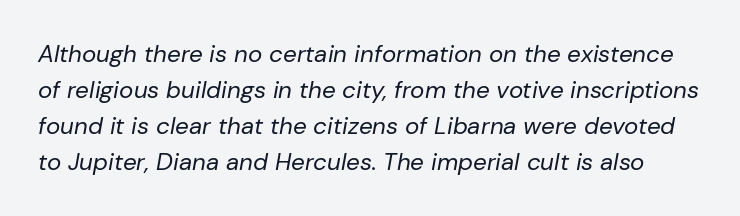
{"italic": "yes", "lean": "right", "slant_degrees": 10, "bold": "no", "underline": "no", "line_spacing": "normal", "line_spacing_ratio": 1.5, "letter_spacing": "normal", "letter_spacing_em": 0.0, "glyph_px": 24}
